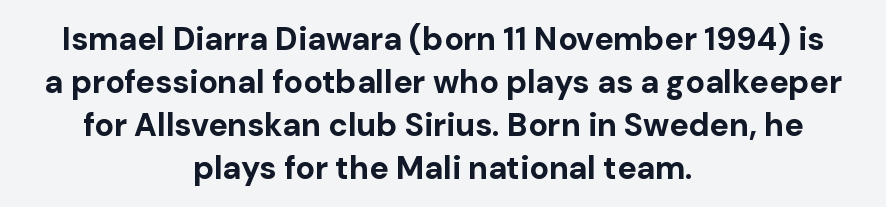
The image shows 32 px bold sans-serif type, upright; set centered, normal line spacing (1.34x), normal letter spacing, not underlined; low stroke contrast and a medium x-height.
